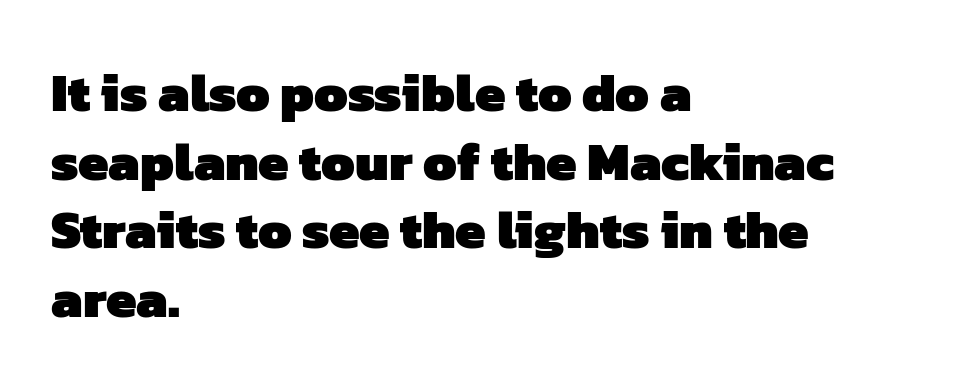
The image shows 54 px heavy sans-serif type; set left-aligned, normal line spacing (1.27x), normal letter spacing, not underlined; low stroke contrast and a medium x-height.
